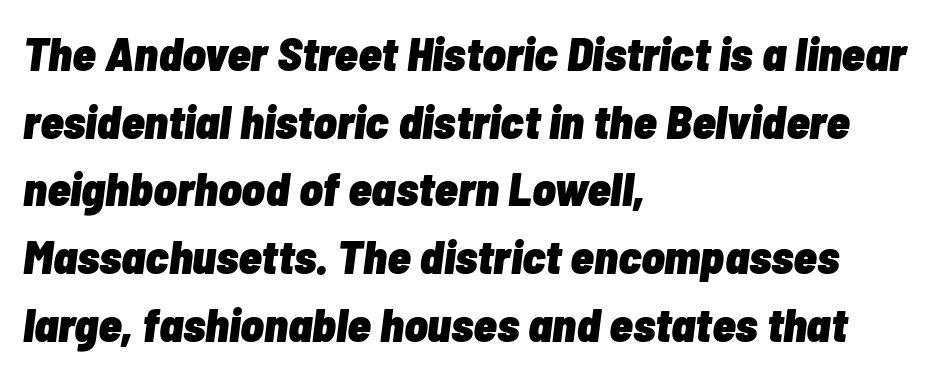
Q: Is the text bold? A: Yes.
Q: Is the text italic (slanted)? A: Yes, it leans right by about 7 degrees.
Q: Is the text underlined? A: No.
Q: How is the paragraph aligned? A: Left-aligned.
Q: Is the spacing between letters normal or unusually wide? A: Normal.
Q: Is the spacing between lines tight, normal or loose? A: Normal.
Q: Width (condensed, normal, or wide)? A: Condensed.
Q: Stroke contrast? A: Low.
Q: x-height? A: Medium.
Q: Monospaced? A: No.
